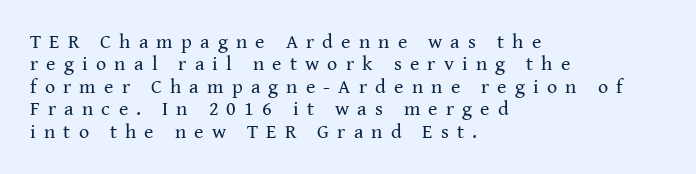
Q: Is the text bold? A: No.
Q: Is the text italic (slanted)? A: No, it is upright.
Q: Is the text underlined? A: No.
Q: How is the paragraph aligned? A: Left-aligned.
Q: Is the spacing between letters normal or unusually wide? A: Unusually wide.
Q: Is the spacing between lines tight, normal or loose? A: Tight.
